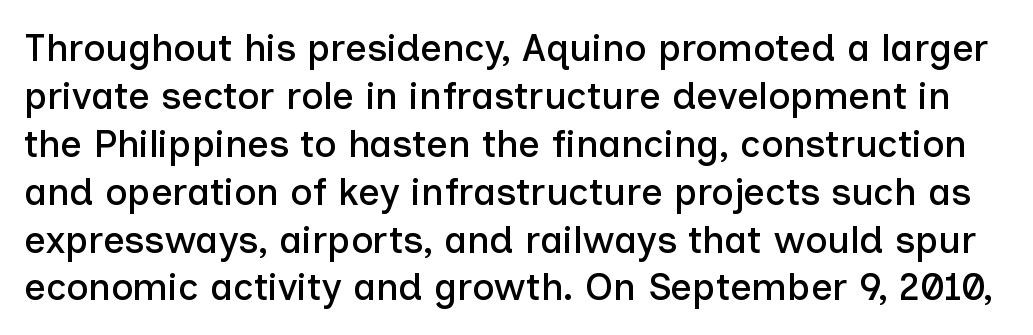
Q: Is the text italic (slanted)? A: No, it is upright.
Q: Is the typeface a serif or a sans-serif typeface? A: Sans-serif.
Q: Is the text underlined? A: No.
Q: Is the spacing between letters normal or unusually wide? A: Normal.
Q: Is the spacing between lines tight, normal or loose? A: Normal.
Q: Width (condensed, normal, or wide)? A: Normal.
Q: Stroke contrast? A: Low.
Q: x-height? A: Medium.
Q: Monospaced? A: No.
